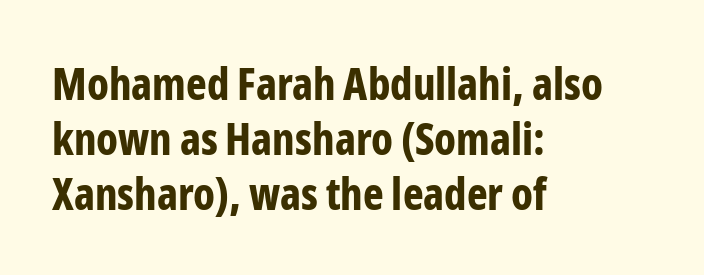
The image shows 44 px bold, condensed sans-serif type, upright; set left-aligned, normal line spacing (1.25x), normal letter spacing, not underlined; low stroke contrast and a medium x-height.
